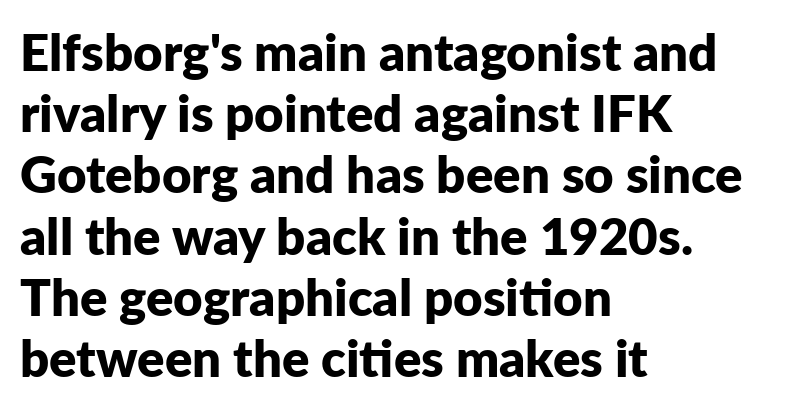
Q: Is the text bold? A: Yes.
Q: Is the text italic (slanted)? A: No, it is upright.
Q: Is the typeface a serif or a sans-serif typeface? A: Sans-serif.
Q: Is the text underlined? A: No.
Q: How is the paragraph aligned? A: Left-aligned.
Q: Is the spacing between letters normal or unusually wide? A: Normal.
Q: Width (condensed, normal, or wide)? A: Normal.
Q: Stroke contrast? A: Low.
Q: x-height? A: Medium.
Q: Monospaced? A: No.
